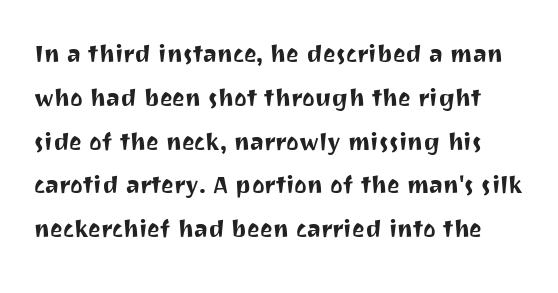
The image shows 30 px sans-serif type, upright; set normal line spacing (1.46x), normal letter spacing, not underlined; medium stroke contrast and a medium x-height.
